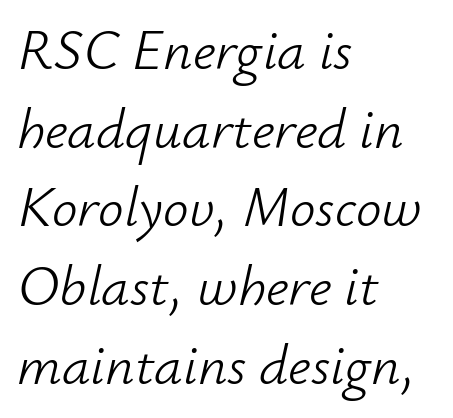
The image shows 57 px light type, italic (leaning right); set left-aligned, normal line spacing (1.38x), normal letter spacing, not underlined; low stroke contrast and a small x-height.
